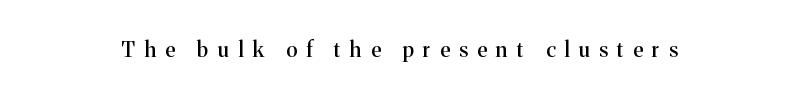
{"italic": "no", "underline": "no", "letter_spacing": "wide", "letter_spacing_em": 0.45, "glyph_px": 21}
